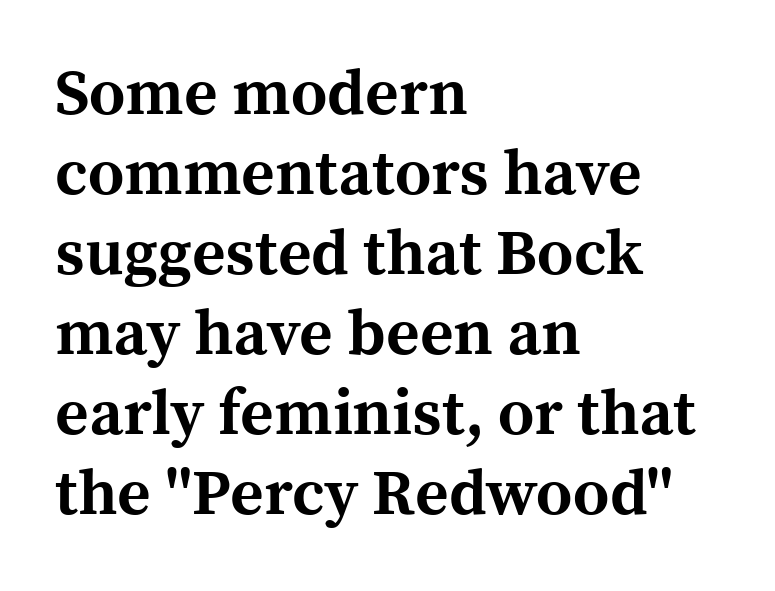
Q: Is the text bold? A: Yes.
Q: Is the text italic (slanted)? A: No, it is upright.
Q: Is the typeface a serif or a sans-serif typeface? A: Serif.
Q: Is the text underlined? A: No.
Q: How is the paragraph aligned? A: Left-aligned.
Q: Is the spacing between letters normal or unusually wide? A: Normal.
Q: Is the spacing between lines tight, normal or loose? A: Normal.
Q: Width (condensed, normal, or wide)? A: Normal.
Q: x-height? A: Medium.
Q: Monospaced? A: No.
